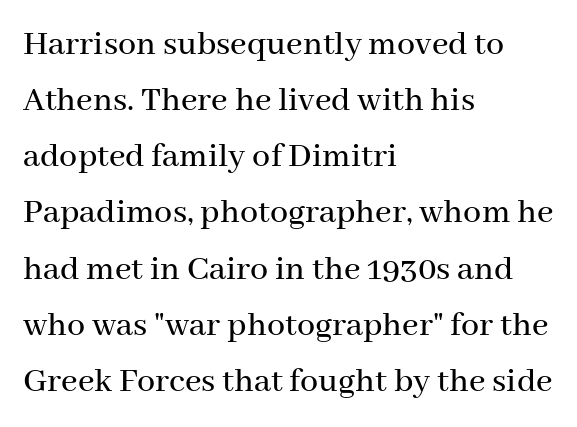
{"serif": "yes", "italic": "no", "width": "normal", "stroke_contrast": "medium", "x_height": "medium", "monospaced": "no", "underline": "no", "align": "left", "line_spacing": "normal", "line_spacing_ratio": 1.56, "letter_spacing": "normal", "letter_spacing_em": 0.0, "glyph_px": 36}
